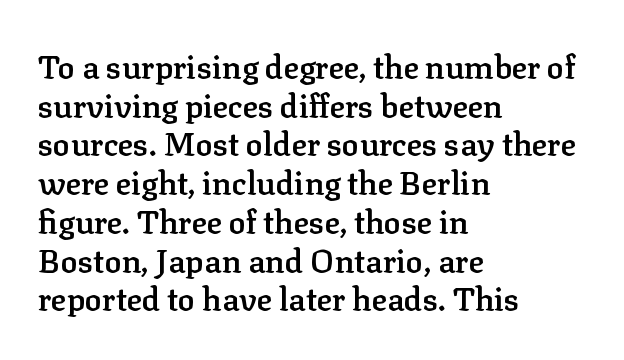
Decoration check: the copy has no underline. Character widths vary here, with narrow letters taking less room than wide ones. Caption: standard tracking, unaltered. The letters stand upright; this is a roman face. Check where the strokes stop: tiny serifs finish them off.
